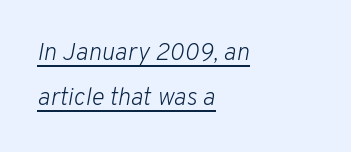
The lines in this sample share a left origin and differ only in where they stop. The gaps between neighbouring characters are ordinary and unremarkable. This is oblique type, the kind used for emphasis or titles. This is not heavy type; no bold has been used.
